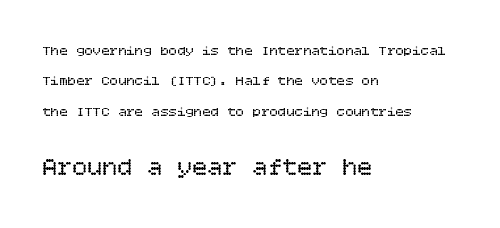
Any mark beneath the type? The region is blank. If you drew a ruler down the left edge, every line would touch it. Regarding leading, the lines here are spaced well apart. On a weight scale, this lands at 450 or below. A typesetter would mark this as roman, not italic.
